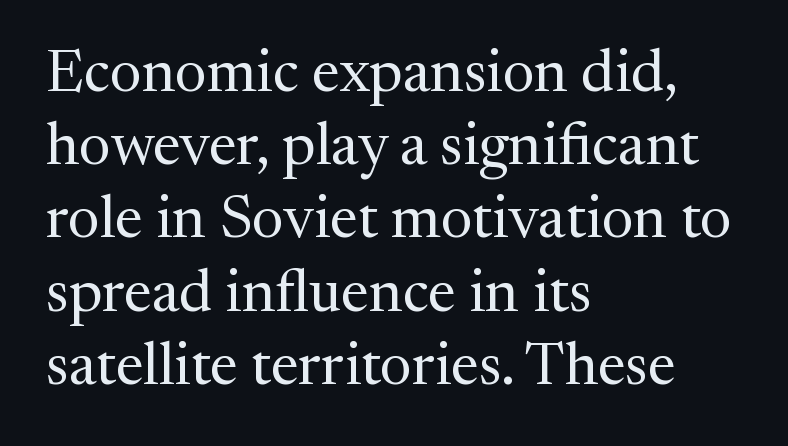
{"serif": "yes", "italic": "no", "bold": "no", "weight": "regular", "width": "normal", "stroke_contrast": "medium", "x_height": "medium", "monospaced": "no", "underline": "no", "align": "left", "line_spacing_ratio": 1.22, "letter_spacing": "normal", "letter_spacing_em": 0.0, "glyph_px": 60}
